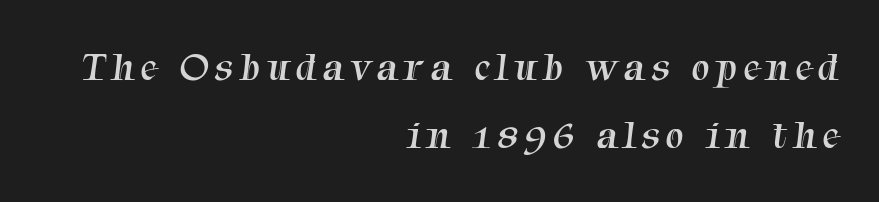
The image shows 41 px regular-weight serif type; set right-aligned, normal line spacing (1.65x), not underlined; medium stroke contrast and a medium x-height.
